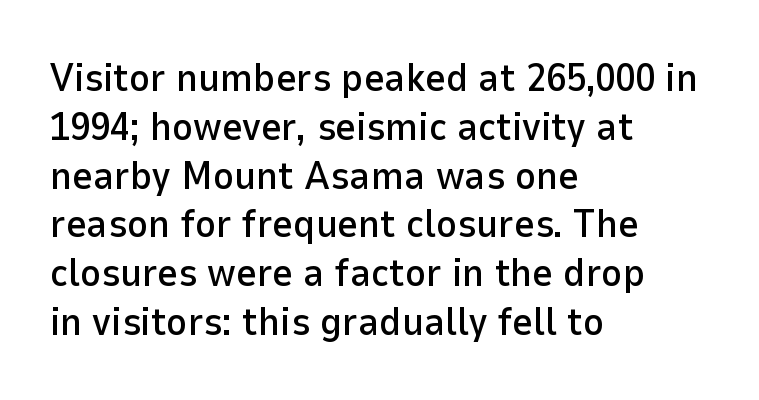
Q: Is the text italic (slanted)? A: No, it is upright.
Q: Is the typeface a serif or a sans-serif typeface? A: Sans-serif.
Q: Is the text underlined? A: No.
Q: How is the paragraph aligned? A: Left-aligned.
Q: Is the spacing between letters normal or unusually wide? A: Normal.
Q: Width (condensed, normal, or wide)? A: Normal.
Q: Stroke contrast? A: Low.
Q: x-height? A: Medium.
Q: Monospaced? A: No.
